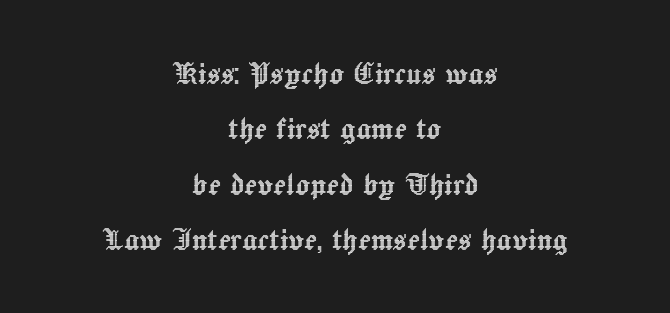
The image shows 37 px text type, upright; set centered, normal line spacing (1.5x), normal letter spacing, not underlined; a medium x-height.
